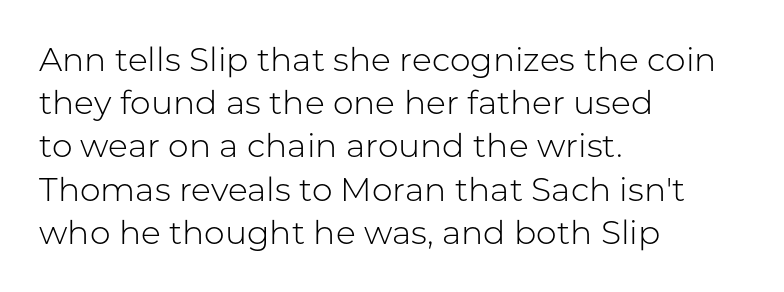
The passage shown is not bold in any degree. Spacing verdict: proportional, widths tailored to each character. Quick note: underline off. Short and long lines alike share a common starting point at left. The passage shown has conventional tracking throughout.
